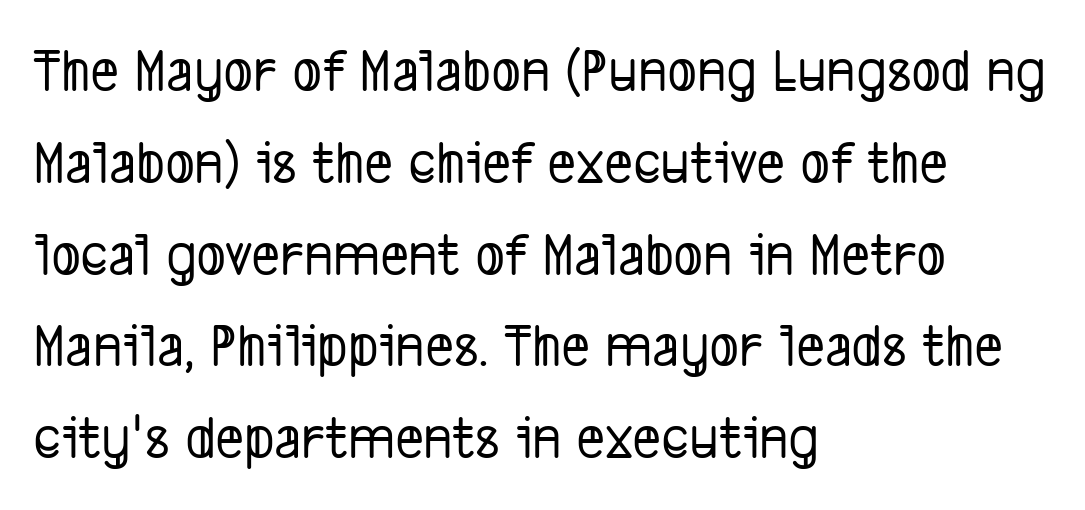
Q: Is the typeface a serif or a sans-serif typeface? A: Sans-serif.
Q: Is the text underlined? A: No.
Q: How is the paragraph aligned? A: Left-aligned.
Q: Is the spacing between letters normal or unusually wide? A: Normal.
Q: Is the spacing between lines tight, normal or loose? A: Normal.
Q: Width (condensed, normal, or wide)? A: Condensed.
Q: Stroke contrast? A: Low.
Q: x-height? A: Medium.
Q: Monospaced? A: No.
